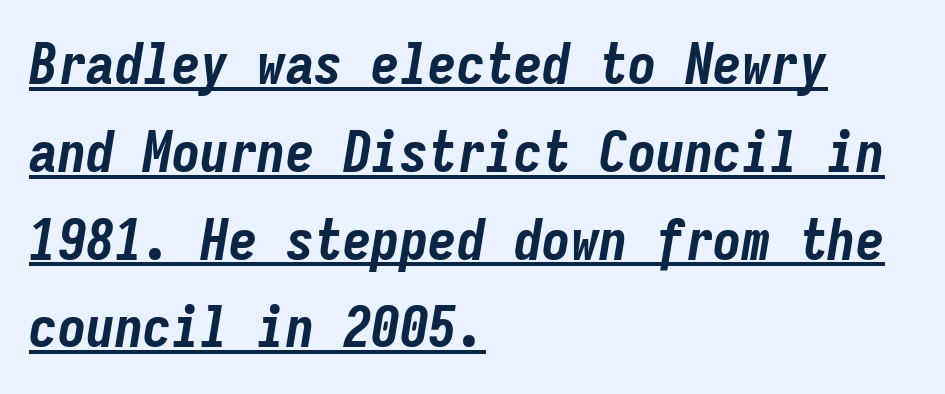
Compared with typical body copy, the letter spacing here is the same. An italicized treatment has been applied to the whole sample. Looks like someone drew a line under every word here. Caption: bold face, heavy strokes. One-word summary of the alignment: left. The rendering uses typewriter-style spacing with identical character cells.
